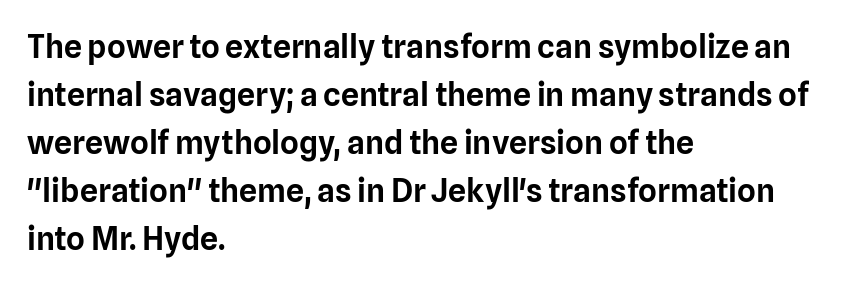
The image shows 32 px sans-serif type, upright; set left-aligned, normal line spacing (1.5x), normal letter spacing, not underlined; low stroke contrast and a medium x-height.
